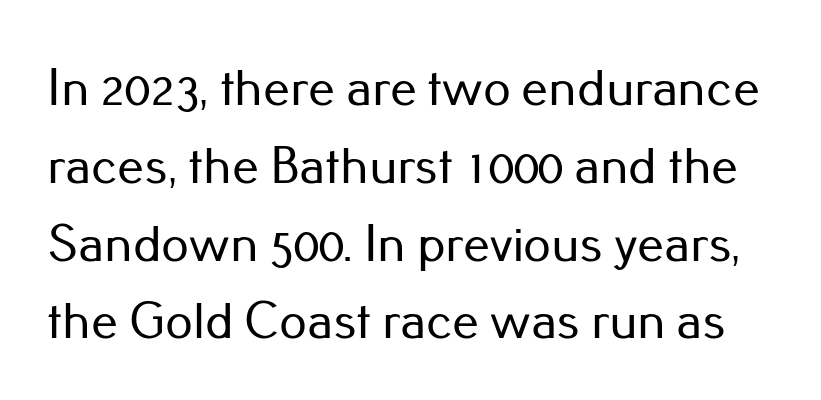
The image shows 54 px sans-serif type, upright; set normal line spacing (1.44x), normal letter spacing, not underlined; low stroke contrast and a small x-height.
